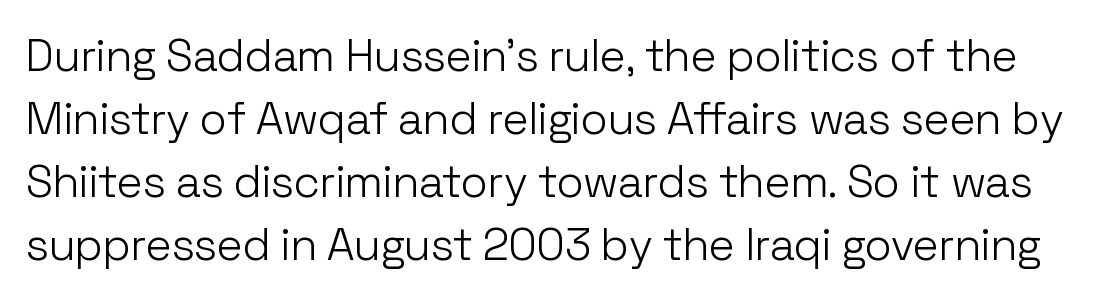
Regular leading. Note: no serifs on the glyphs. You can tell it's not italic because the verticals are truly vertical. On a weight scale, this lands at 450 or below.
